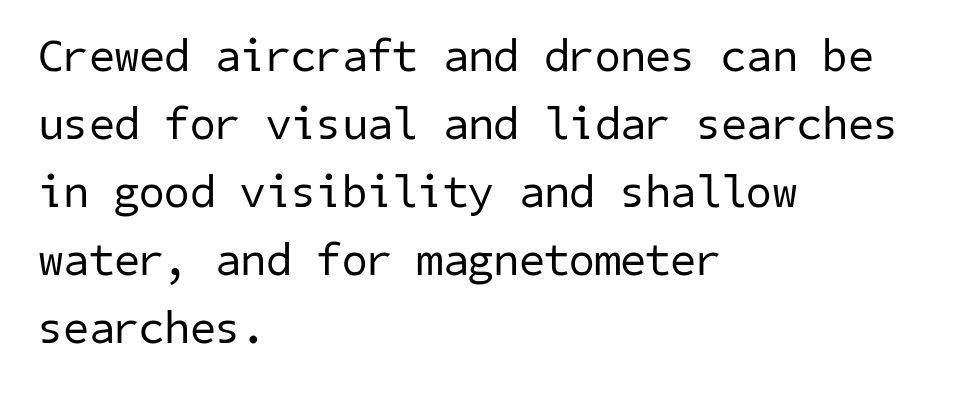
Type without underlining. Each stroke keeps to a modest, everyday thickness or less. Look at the bottom of the vertical strokes: they stop flat, with no serifs. The gaps between neighbouring characters are ordinary and unremarkable.
